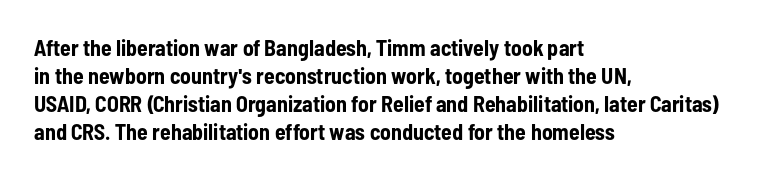
The axis of the letterforms is exactly vertical. Leftover space on each line is placed entirely after the last word. Each row of text sits above clean, open space. Students, note that the glyphs here touch the page at normal intervals.
